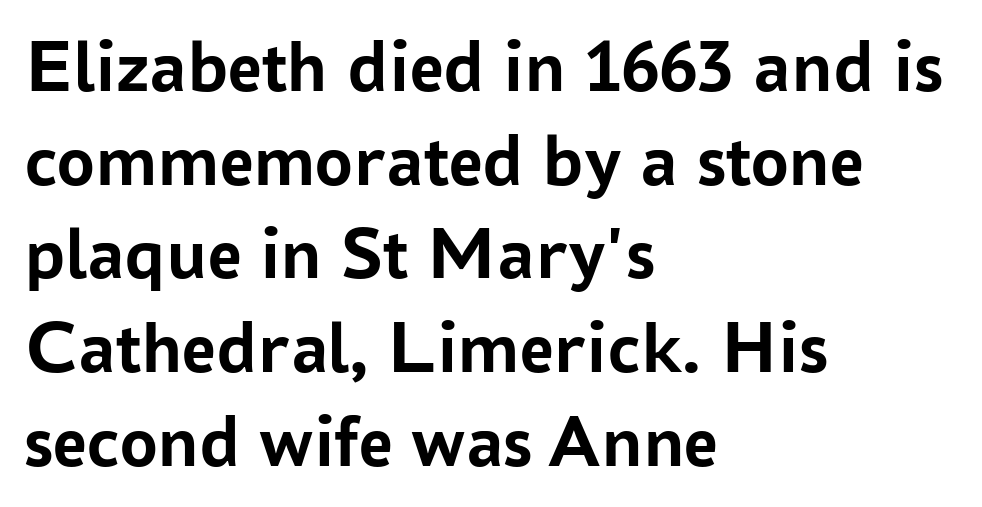
The glyphs have the mass of a bold cut. The rag falls on the right side of this text block. Every character sits straight up, as roman type does. A typesetter would call this zero additional tracking. Serifs: no, the terminals of the letterforms are clean.
